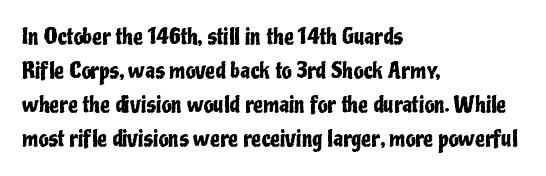
Inter-character spacing is left at the font's built-in metrics. A bare baseline throughout the passage. The typography opts for an upright posture over an oblique one. Casual observation: everything's shoved over to the left.
